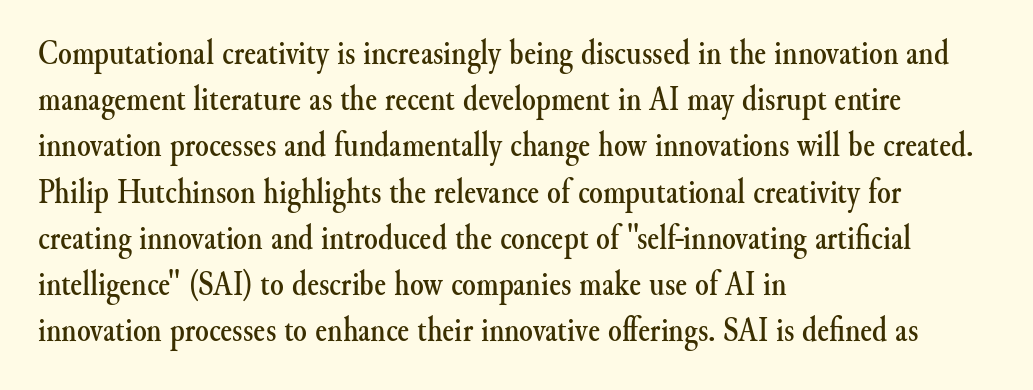
Q: Is the text italic (slanted)? A: No, it is upright.
Q: Is the typeface a serif or a sans-serif typeface? A: Serif.
Q: Is the text underlined? A: No.
Q: How is the paragraph aligned? A: Left-aligned.
Q: Is the spacing between letters normal or unusually wide? A: Normal.
Q: Is the spacing between lines tight, normal or loose? A: Normal.
Q: Width (condensed, normal, or wide)? A: Normal.
Q: Stroke contrast? A: Medium.
Q: x-height? A: Small.
Q: Monospaced? A: No.
